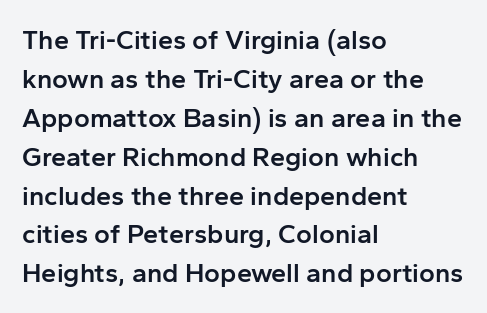
The image shows 27 px text type, upright; set left-aligned, normal line spacing (1.44x), normal letter spacing, not underlined.
